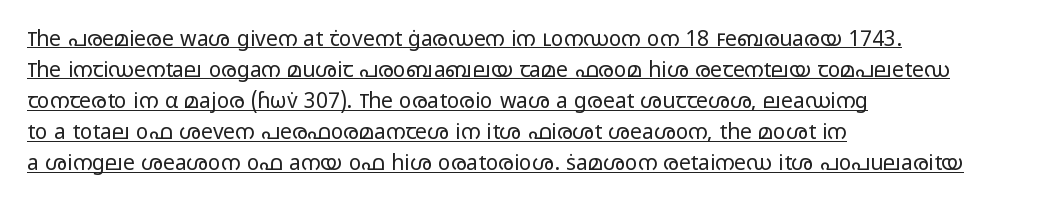
{"italic": "no", "bold": "no", "underline": "yes", "align": "left", "line_spacing": "normal", "line_spacing_ratio": 1.48, "letter_spacing": "normal", "letter_spacing_em": 0.0, "glyph_px": 21}
